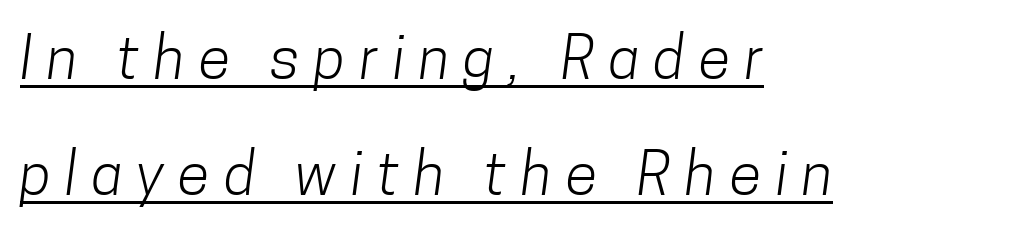
{"serif": "no", "bold": "no", "weight": "light", "width": "condensed", "stroke_contrast": "low", "x_height": "medium", "monospaced": "no", "underline": "yes", "align": "left", "line_spacing": "loose", "line_spacing_ratio": 1.97, "letter_spacing": "wide", "letter_spacing_em": 0.24, "glyph_px": 59}
